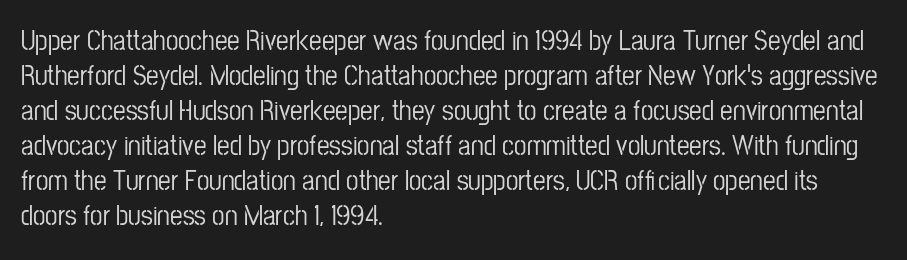
{"serif": "no", "italic": "no", "width": "condensed", "stroke_contrast": "low", "x_height": "medium", "monospaced": "no", "underline": "no", "align": "left", "line_spacing": "normal", "line_spacing_ratio": 1.25, "letter_spacing": "normal", "letter_spacing_em": 0.0, "glyph_px": 28}
